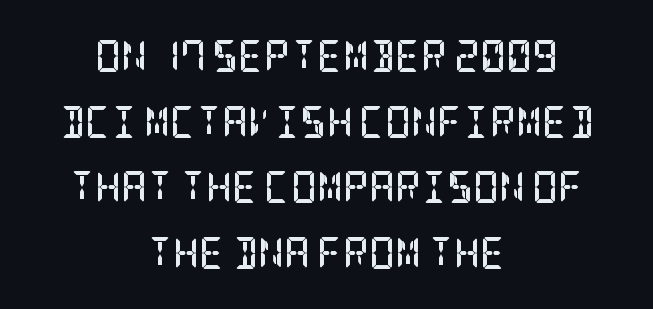
Q: Is the text bold? A: Yes.
Q: Is the text italic (slanted)? A: No, it is upright.
Q: Is the typeface a serif or a sans-serif typeface? A: Serif.
Q: Is the text underlined? A: No.
Q: How is the paragraph aligned? A: Centered.
Q: Is the spacing between letters normal or unusually wide? A: Normal.
Q: Is the spacing between lines tight, normal or loose? A: Loose.
Q: Width (condensed, normal, or wide)? A: Condensed.
Q: Stroke contrast? A: Low.
Q: x-height? A: Large.
